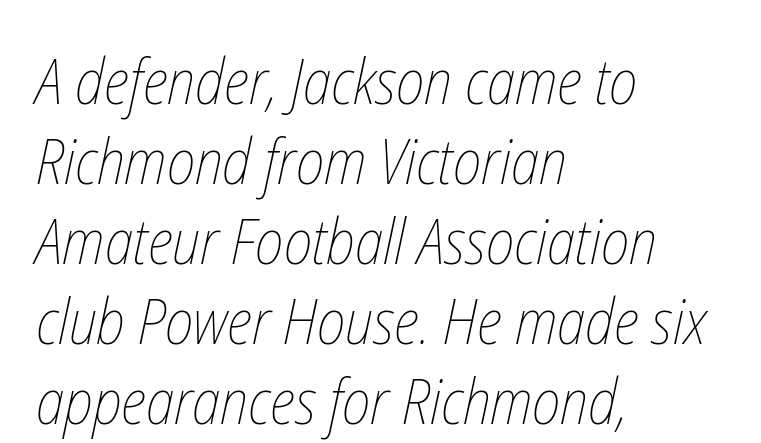
Q: Is the text bold? A: No.
Q: Is the text underlined? A: No.
Q: How is the paragraph aligned? A: Left-aligned.
Q: Is the spacing between letters normal or unusually wide? A: Normal.
Q: Is the spacing between lines tight, normal or loose? A: Normal.
Q: Width (condensed, normal, or wide)? A: Condensed.
Q: Stroke contrast? A: Low.
Q: x-height? A: Medium.
Q: Monospaced? A: No.
